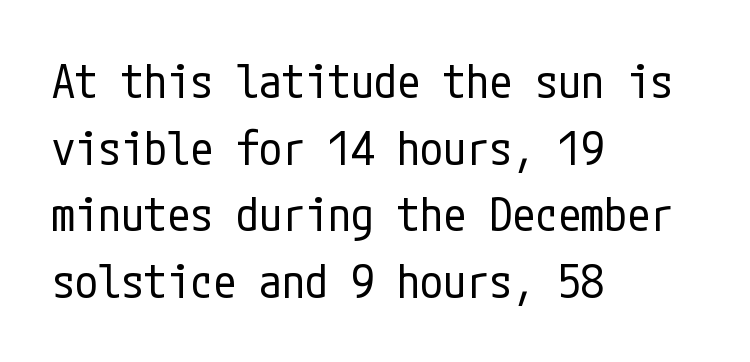
Q: Is the text bold? A: No.
Q: Is the text italic (slanted)? A: No, it is upright.
Q: Is the typeface a serif or a sans-serif typeface? A: Sans-serif.
Q: Is the text underlined? A: No.
Q: How is the paragraph aligned? A: Left-aligned.
Q: Is the spacing between letters normal or unusually wide? A: Normal.
Q: Is the spacing between lines tight, normal or loose? A: Normal.
Q: Width (condensed, normal, or wide)? A: Condensed.
Q: Stroke contrast? A: Low.
Q: x-height? A: Medium.
